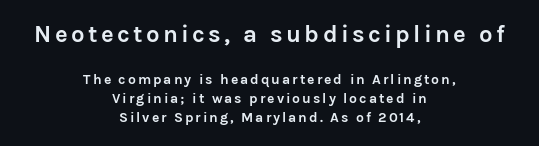
Posture: straight, roman, zero tilt. Typeset on center — no edge is straight. The emphasis by scale lands on block number one, above. The area under the type is left untouched.
